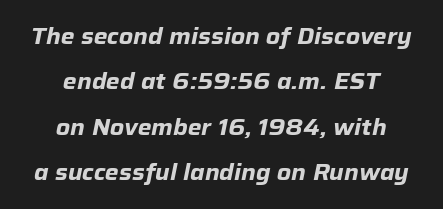
The image shows 22 px bold type, italic (leaning right); set centered, loose line spacing (2.06x), normal letter spacing, not underlined.
